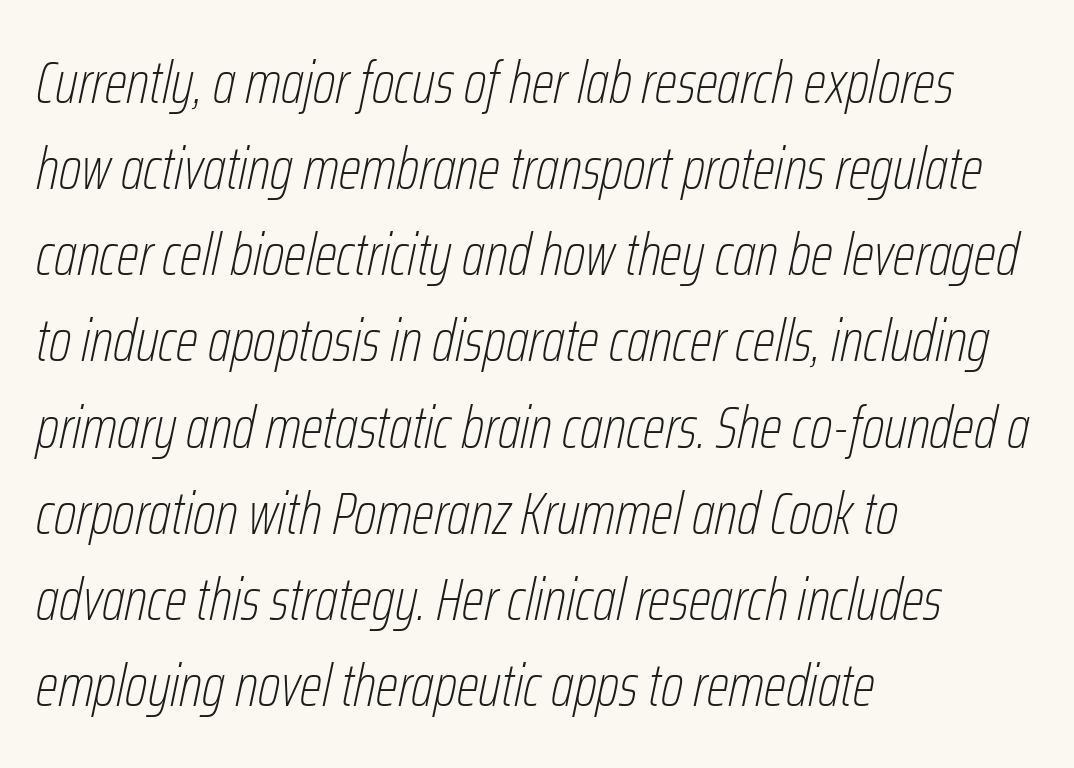
Q: Is the text bold? A: No.
Q: Is the text italic (slanted)? A: Yes, it leans right by about 12 degrees.
Q: Is the text underlined? A: No.
Q: How is the paragraph aligned? A: Left-aligned.
Q: Is the spacing between letters normal or unusually wide? A: Normal.
Q: Is the spacing between lines tight, normal or loose? A: Normal.
Q: Width (condensed, normal, or wide)? A: Condensed.
Q: Stroke contrast? A: Low.
Q: x-height? A: Medium.
Q: Monospaced? A: No.
